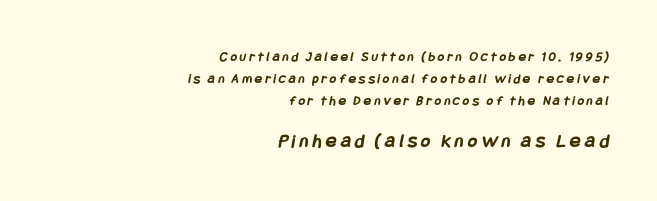
How heavy is the stroke? Heavy — this is a bold. The space beneath each line is pristine and unruled. How would I describe the line gaps? Plain and ordinary. This rendering widens character spacing well past its baseline value. The emphasis by scale lands on block number two, below.
